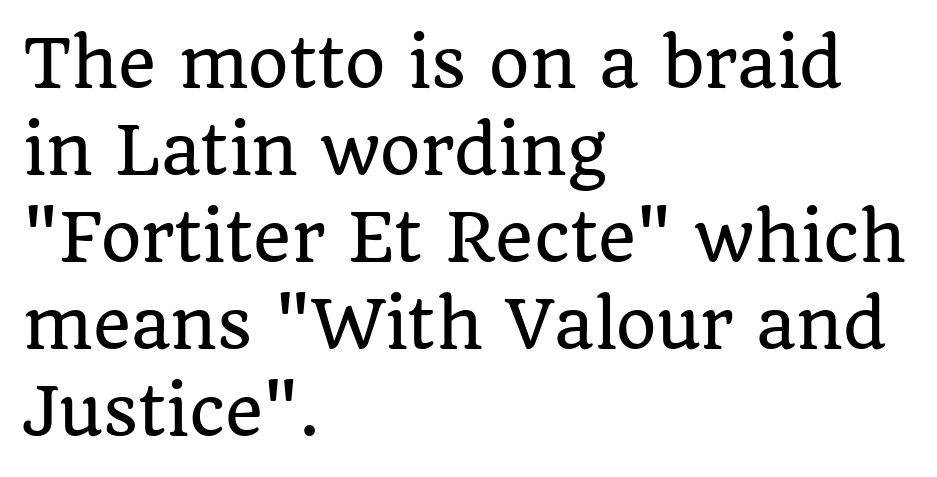
{"serif": "yes", "italic": "no", "width": "normal", "stroke_contrast": "low", "x_height": "large", "monospaced": "no", "underline": "no", "align": "left", "line_spacing": "normal", "line_spacing_ratio": 1.34, "letter_spacing": "normal", "letter_spacing_em": 0.0, "glyph_px": 65}
